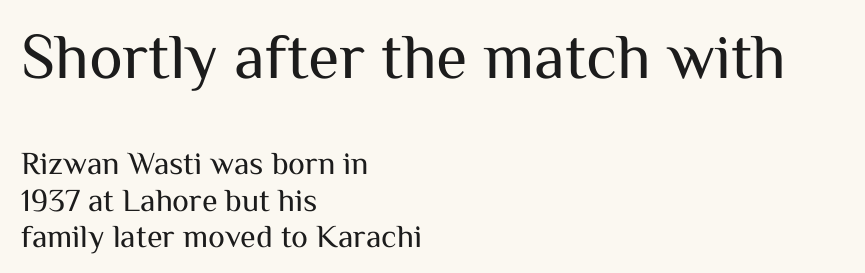
The image shows 64 px regular-weight sans-serif type, upright; set left-aligned, tight line spacing (1.14x), normal letter spacing, not underlined; the first (top) block is 2.0x larger; medium stroke contrast and a medium x-height.
